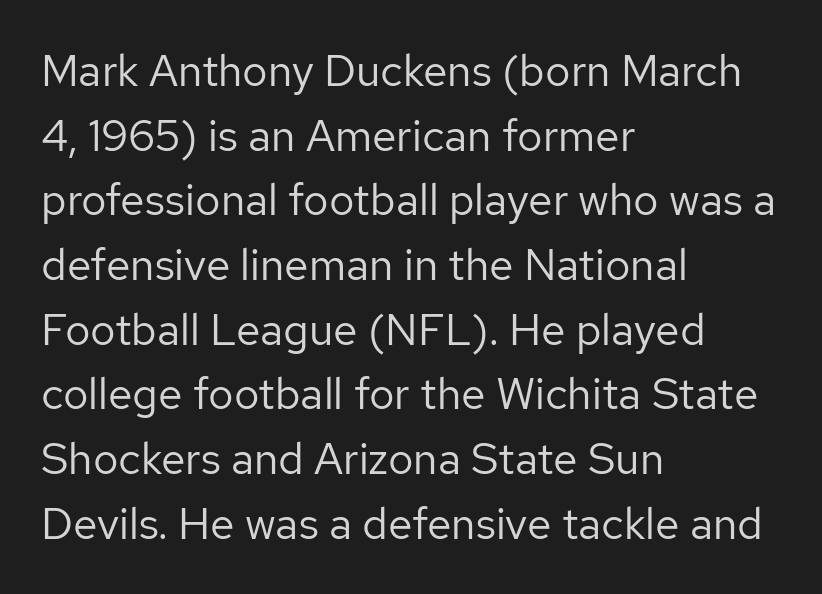
Q: Is the text bold? A: No.
Q: Is the text italic (slanted)? A: No, it is upright.
Q: Is the typeface a serif or a sans-serif typeface? A: Sans-serif.
Q: Is the text underlined? A: No.
Q: How is the paragraph aligned? A: Left-aligned.
Q: Is the spacing between letters normal or unusually wide? A: Normal.
Q: Is the spacing between lines tight, normal or loose? A: Normal.
Q: Width (condensed, normal, or wide)? A: Normal.
Q: Stroke contrast? A: Low.
Q: x-height? A: Medium.
Q: Monospaced? A: No.
